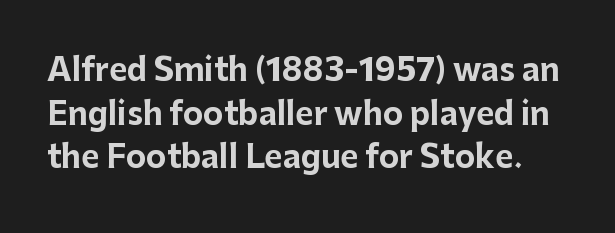
The image shows 31 px bold sans-serif type, upright; set normal line spacing (1.41x), normal letter spacing, not underlined; low stroke contrast and a medium x-height.
